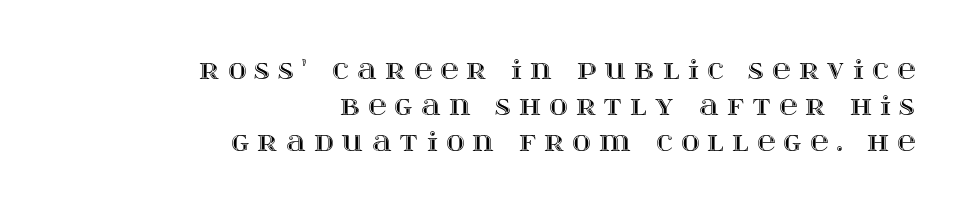
The image shows 25 px text type, upright; set right-aligned, normal line spacing (1.45x), unusually wide letter spacing (+0.34 em), not underlined.
